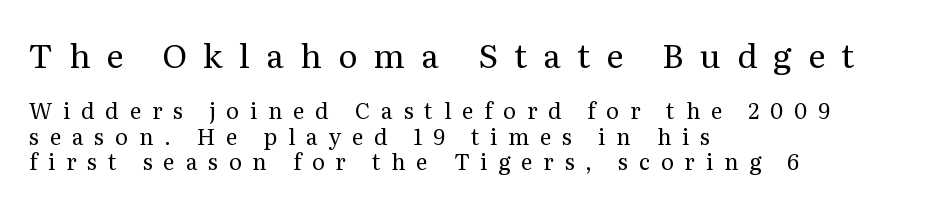
{"serif": "yes", "italic": "no", "bold": "no", "weight": "regular", "width": "normal", "stroke_contrast": "medium", "x_height": "medium", "monospaced": "no", "underline": "no", "align": "left", "line_spacing": "tight", "line_spacing_ratio": 1.15, "letter_spacing": "wide", "letter_spacing_em": 0.49, "larger_block": "first", "size_ratio": 1.5, "glyph_px": 33}
